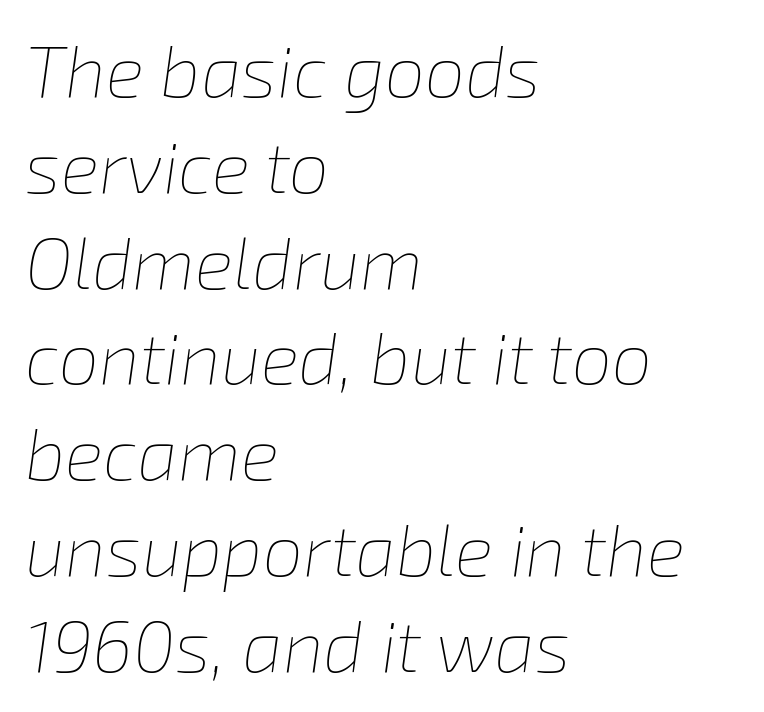
{"italic": "yes", "lean": "right", "slant_degrees": 8, "bold": "no", "weight": "thin", "width": "normal", "stroke_contrast": "low", "x_height": "medium", "monospaced": "no", "underline": "no", "align": "left", "line_spacing": "normal", "line_spacing_ratio": 1.33, "letter_spacing": "normal", "letter_spacing_em": 0.0, "glyph_px": 72}
